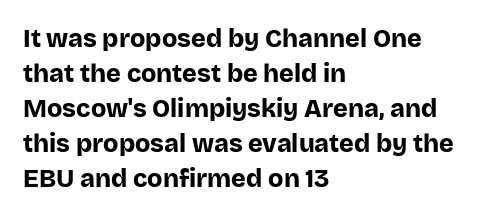
Q: Is the text bold? A: Yes.
Q: Is the text italic (slanted)? A: No, it is upright.
Q: Is the text underlined? A: No.
Q: How is the paragraph aligned? A: Left-aligned.
Q: Is the spacing between letters normal or unusually wide? A: Normal.
Q: Is the spacing between lines tight, normal or loose? A: Normal.
